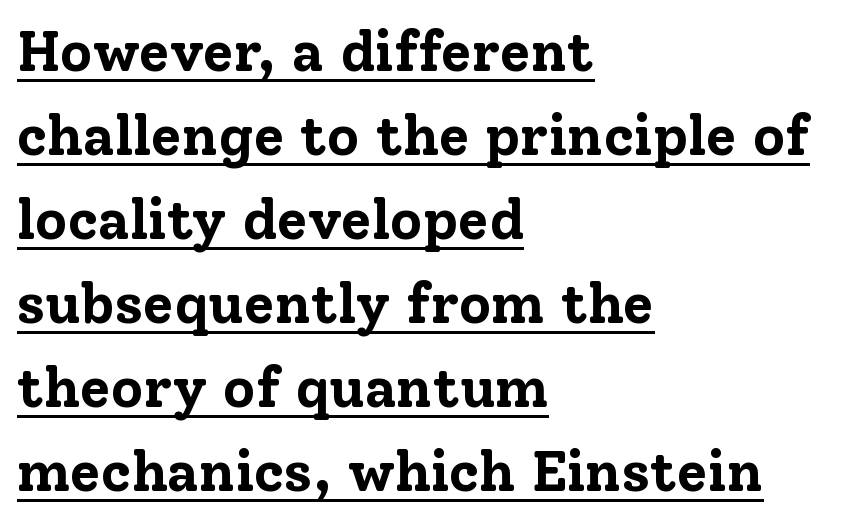
Varying glyph widths throughout — classic text-font behaviour. Quick note: not italic, upright. Teacher's note: observe the even left margin — that is flush-left alignment. Thick stems and heavy bowls — unmistakably bold.
